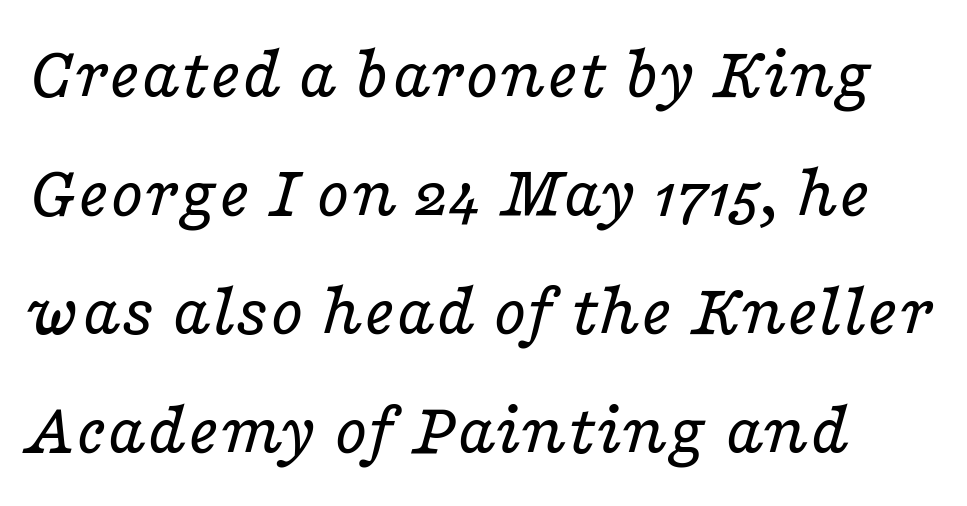
The image shows 77 px regular-weight, wide serif type, italic (leaning right); set normal line spacing (1.54x), normal letter spacing, not underlined; low stroke contrast and a medium x-height.
